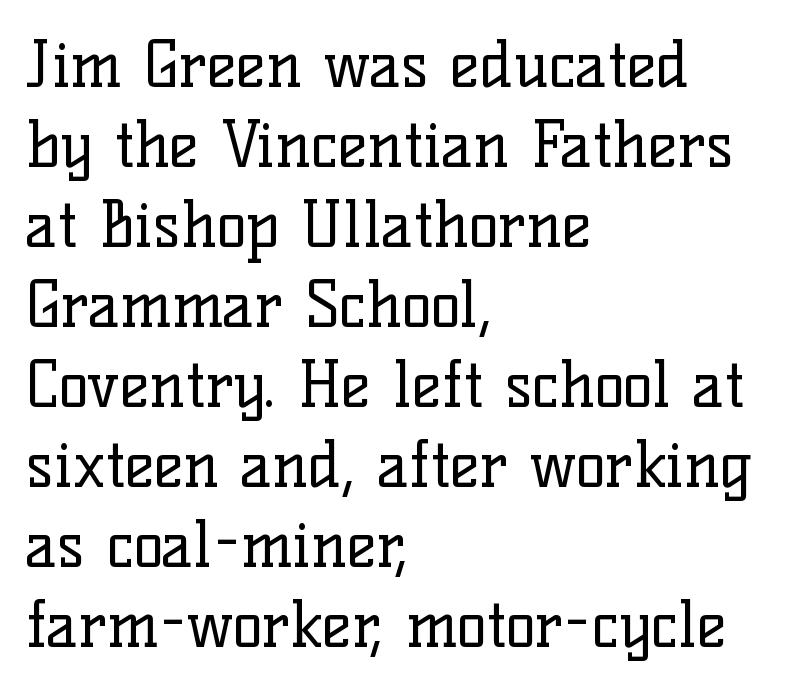
Summary of weight: not heavy and not bold. Each letter's strokes conclude with small projecting serifs. Normally led — the rows are evenly, conventionally spaced. Every row of glyphs begins at an identical x-position on the left.
